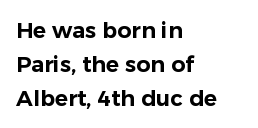
Inter-character spacing is left at the font's built-in metrics. A bare baseline throughout the passage. The typography opts for an upright posture over an oblique one. Casual observation: everything's shoved over to the left.
